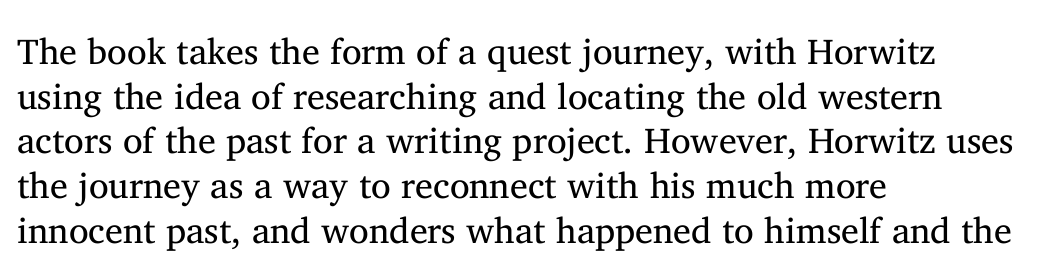
This sample uses a serif face. No chunkiness to these letters — they're not bold. Every character sits straight up, as roman type does. Spacing verdict: proportional, widths tailored to each character.
